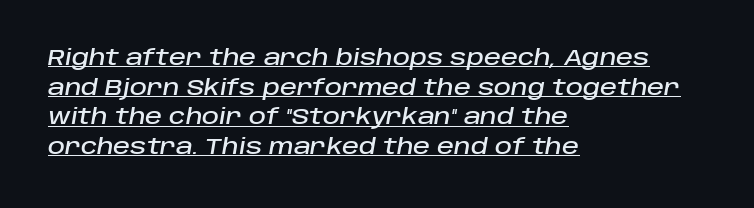
Q: Is the text italic (slanted)? A: Yes, it leans right by about 10 degrees.
Q: Is the text underlined? A: Yes.
Q: How is the paragraph aligned? A: Left-aligned.
Q: Is the spacing between letters normal or unusually wide? A: Normal.
Q: Is the spacing between lines tight, normal or loose? A: Normal.
